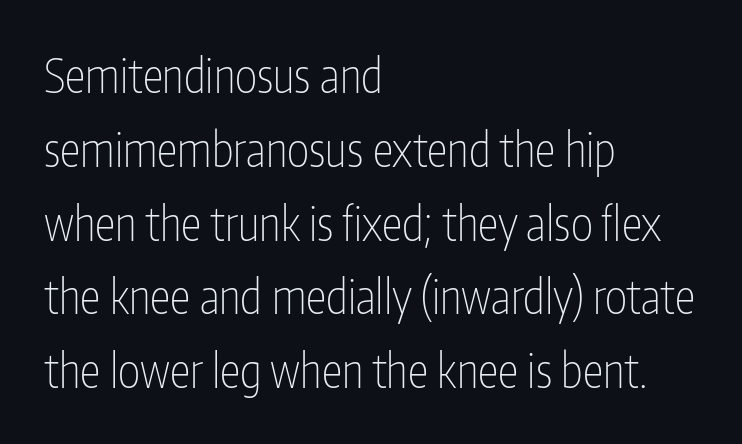
The image shows 47 px thin, condensed sans-serif type, upright; set left-aligned, normal line spacing (1.57x), normal letter spacing, not underlined; low stroke contrast and a medium x-height.
